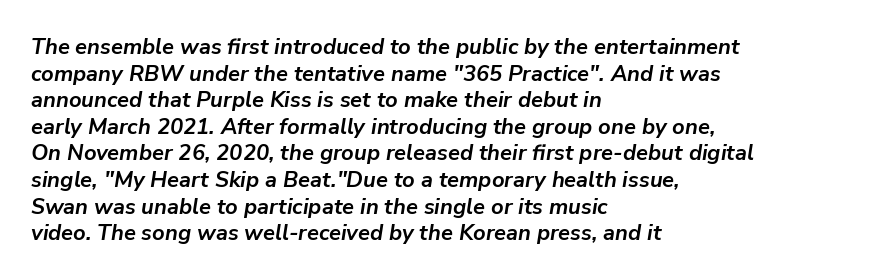
Where is the straight margin? On the left. Set as a true bold cut, around the 700 mark. The letterforms sit shoulder to shoulder at normal distance. Quick note: italic.
